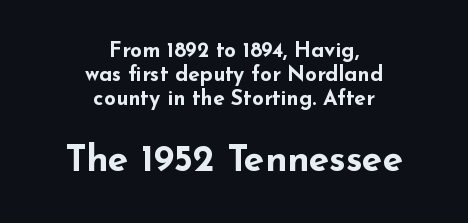
{"serif": "no", "italic": "no", "bold": "yes", "weight": "bold", "width": "wide", "stroke_contrast": "low", "x_height": "small", "monospaced": "no", "underline": "no", "align": "center", "line_spacing": "tight", "line_spacing_ratio": 1.15, "letter_spacing": "normal", "letter_spacing_em": 0.0, "larger_block": "second", "size_ratio": 1.76, "glyph_px": 37}
